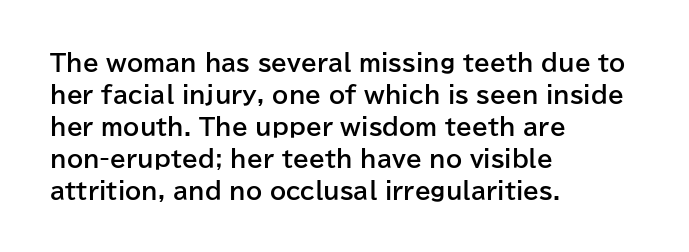
Compared with typical paragraphs, the rows here are spaced about the same. In terms of posture, this sample is upright. You'd pick this weight for a headline — it's a proper bold. Typeset ragged right — the left edge is the straight one.
